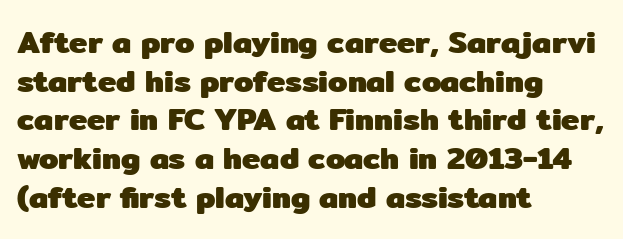
Q: Is the text bold? A: Yes.
Q: Is the text italic (slanted)? A: No, it is upright.
Q: Is the typeface a serif or a sans-serif typeface? A: Sans-serif.
Q: Is the text underlined? A: No.
Q: How is the paragraph aligned? A: Left-aligned.
Q: Is the spacing between letters normal or unusually wide? A: Normal.
Q: Is the spacing between lines tight, normal or loose? A: Normal.
Q: Width (condensed, normal, or wide)? A: Normal.
Q: Stroke contrast? A: Low.
Q: x-height? A: Medium.
Q: Monospaced? A: No.
